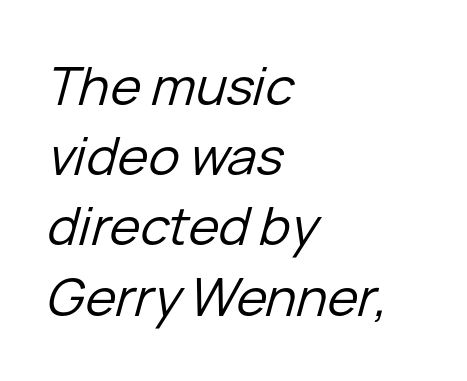
{"italic": "yes", "lean": "right", "slant_degrees": 15, "bold": "no", "weight": "regular", "width": "normal", "stroke_contrast": "low", "x_height": "medium", "monospaced": "no", "underline": "no", "align": "left", "line_spacing": "normal", "line_spacing_ratio": 1.35, "letter_spacing": "normal", "letter_spacing_em": 0.0, "glyph_px": 52}
